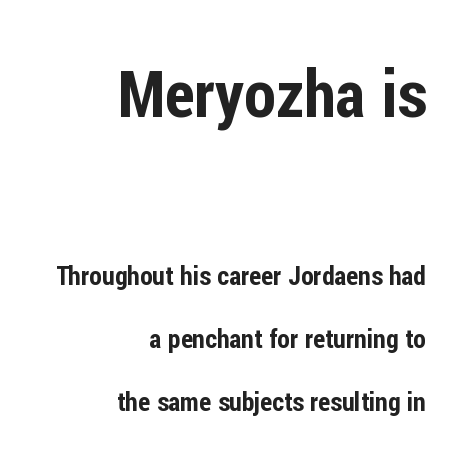
{"serif": "no", "italic": "no", "width": "condensed", "stroke_contrast": "low", "x_height": "medium", "monospaced": "no", "underline": "no", "align": "right", "line_spacing": "loose", "line_spacing_ratio": 2.43, "letter_spacing": "normal", "letter_spacing_em": 0.0, "larger_block": "first", "size_ratio": 2.5, "glyph_px": 65}
